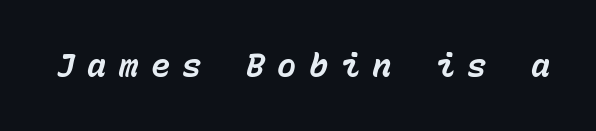
Stroke thickness is high; the sample reads as a true bold. The tracking jumps out immediately: characters are airy and widely separated. You can tell it's italic because the verticals aren't actually vertical. Looks like terminal output: every glyph gets an equal slot. The specimen omits any rule beneath the text block's lines.
